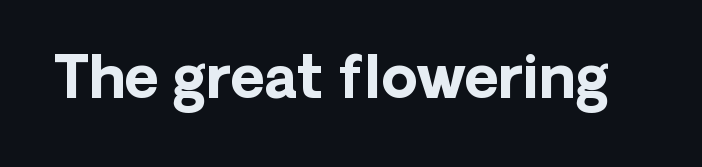
The image shows 58 px bold sans-serif type, upright; set normal letter spacing, not underlined; low stroke contrast and a medium x-height.
